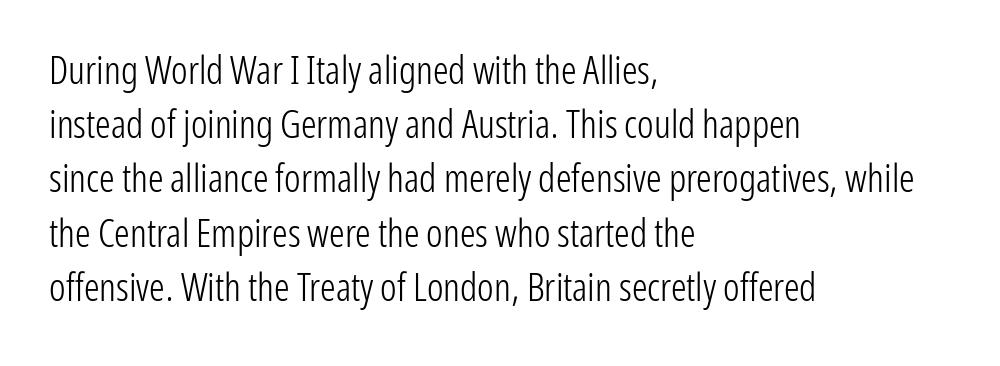
{"serif": "no", "italic": "no", "bold": "no", "weight": "light", "width": "condensed", "stroke_contrast": "low", "x_height": "medium", "monospaced": "no", "underline": "no", "align": "left", "line_spacing": "normal", "line_spacing_ratio": 1.39, "letter_spacing": "normal", "letter_spacing_em": 0.0, "glyph_px": 39}
